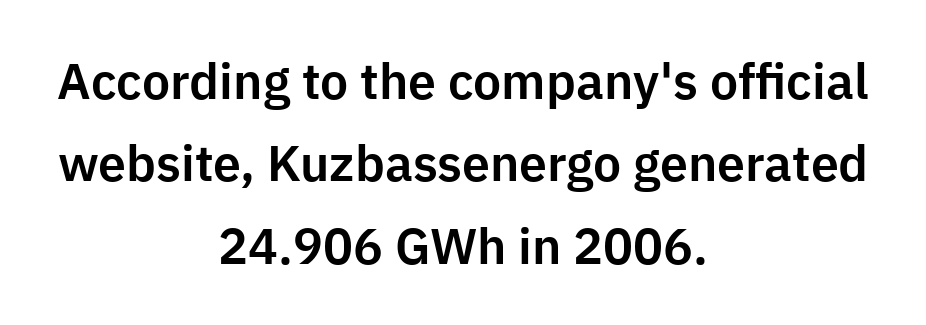
Is the letter spacing exaggerated? No — it looks like the ordinary default. A typesetter would call this proportional, since set widths differ per character. Casual observation: everything's sitting right in the middle. Leading matches the norm, producing a regular column. Descenders hang freely into open space. Classification — sans serif.
